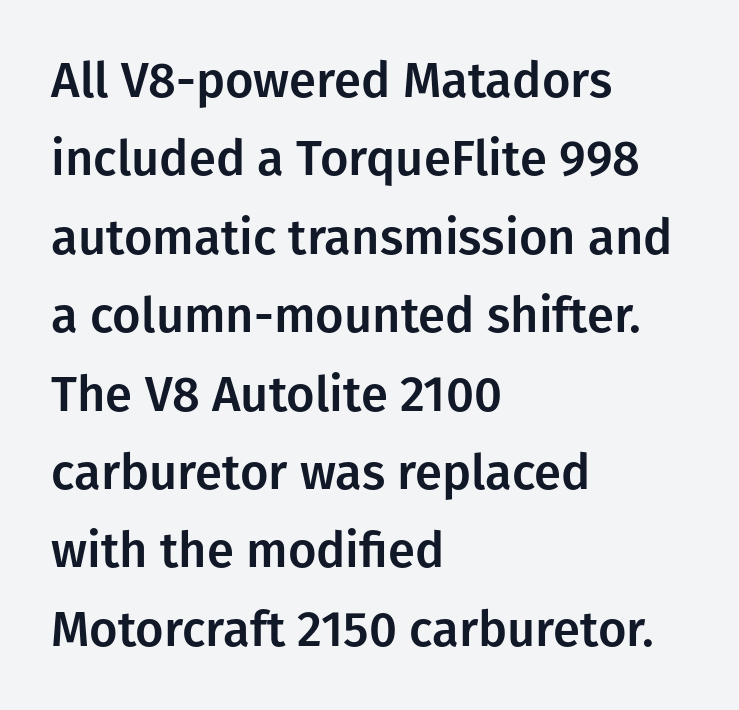
This rendering features lettering with no underline. To sum up the face: it is a sans, with no serifs. The face used here is proportionally spaced, like ordinary book or web type. Spacing between characters is what you'd get straight out of the box.
